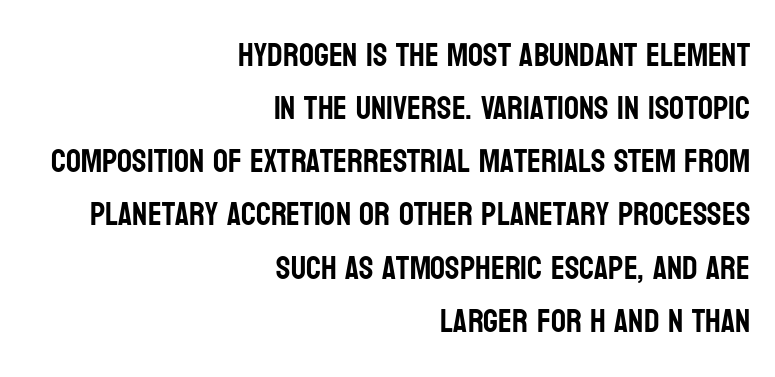
Q: Is the text italic (slanted)? A: No, it is upright.
Q: Is the typeface a serif or a sans-serif typeface? A: Sans-serif.
Q: Is the text underlined? A: No.
Q: How is the paragraph aligned? A: Right-aligned.
Q: Is the spacing between letters normal or unusually wide? A: Normal.
Q: Is the spacing between lines tight, normal or loose? A: Normal.
Q: Width (condensed, normal, or wide)? A: Condensed.
Q: Stroke contrast? A: Low.
Q: x-height? A: Large.
Q: Monospaced? A: No.
